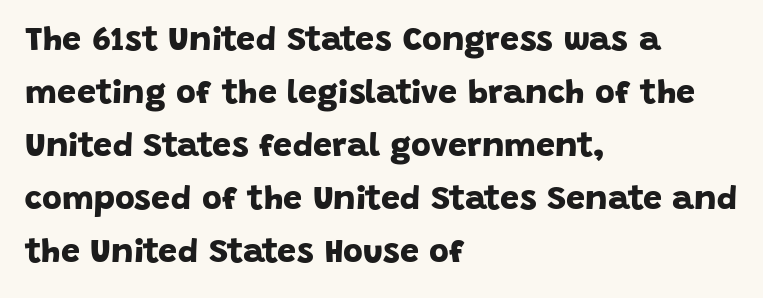
Strokes here are thick enough to call this a true bold. You could not count columns in this text — the font is proportionally spaced. The typesetter chose a ragged-right arrangement here. Baseline-to-baseline distance is the conventional proportion of letter height.
